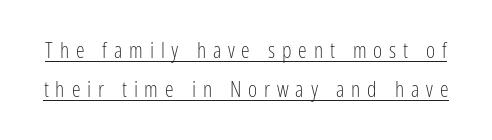
{"italic": "no", "bold": "no", "underline": "yes", "line_spacing_ratio": 1.77, "letter_spacing": "wide", "letter_spacing_em": 0.31, "glyph_px": 22}
